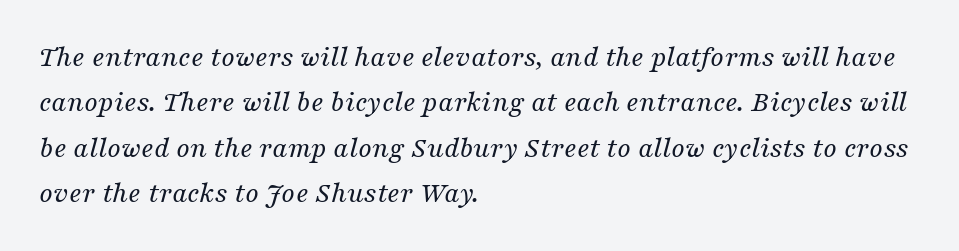
The image shows 30 px regular-weight serif type, italic (leaning right); set left-aligned, normal line spacing (1.51x), normal letter spacing, not underlined; medium stroke contrast and a medium x-height.
